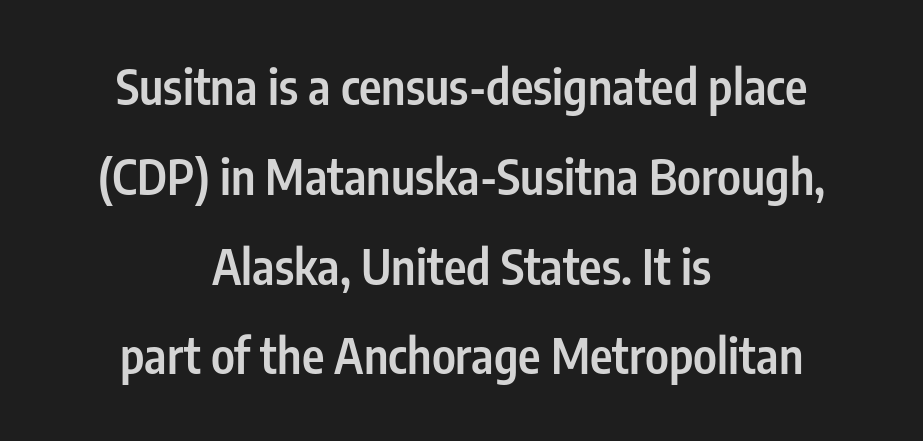
Q: Is the text bold? A: Semi-bold.
Q: Is the text italic (slanted)? A: No, it is upright.
Q: Is the typeface a serif or a sans-serif typeface? A: Sans-serif.
Q: Is the text underlined? A: No.
Q: How is the paragraph aligned? A: Centered.
Q: Is the spacing between letters normal or unusually wide? A: Normal.
Q: Width (condensed, normal, or wide)? A: Condensed.
Q: Stroke contrast? A: Low.
Q: x-height? A: Medium.
Q: Monospaced? A: No.
